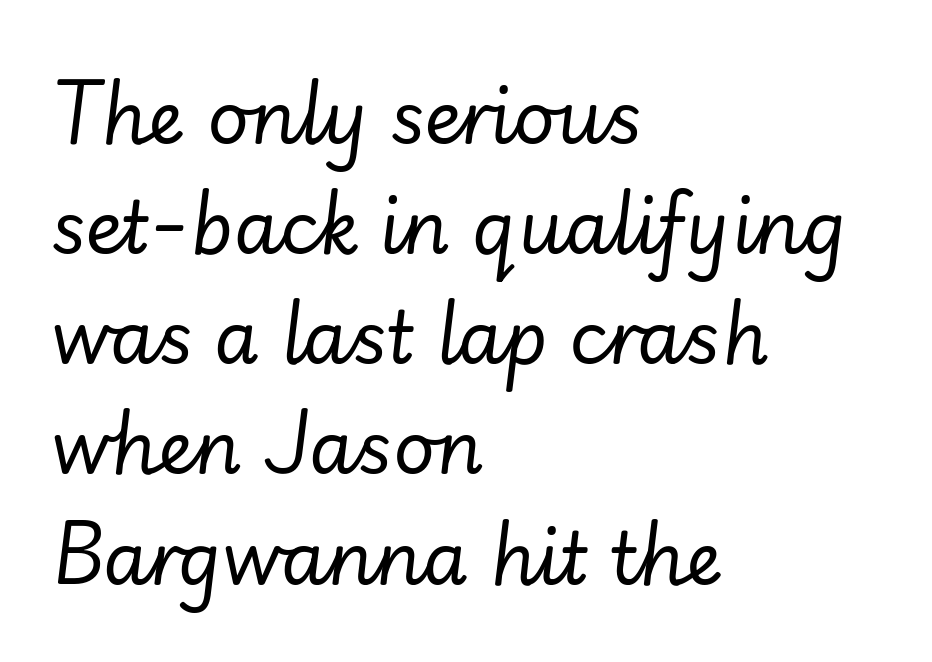
In CSS terms this would be text-align: left. It's the slanting kind of type. Spacing verdict: proportional, widths tailored to each character. Stroke thickness stays within the range of a standard reading face or lighter.
